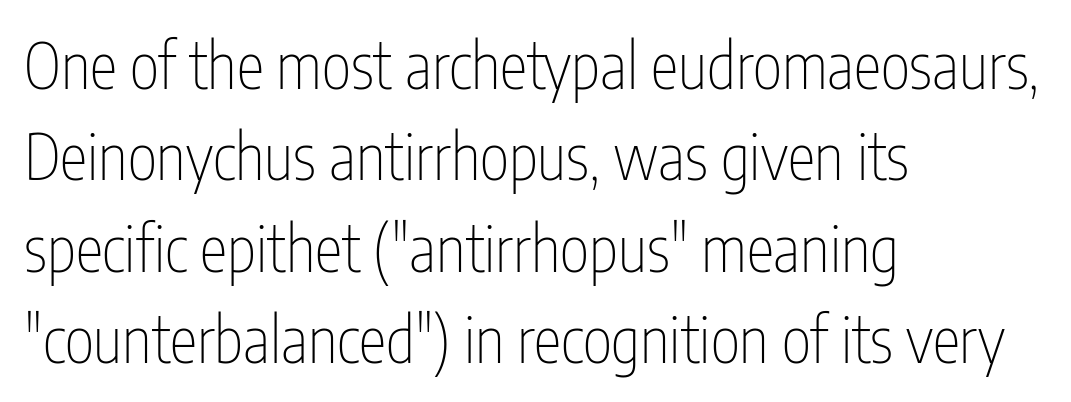
{"serif": "no", "italic": "no", "bold": "no", "weight": "thin", "width": "condensed", "stroke_contrast": "low", "x_height": "medium", "monospaced": "no", "underline": "no", "align": "left", "line_spacing": "normal", "line_spacing_ratio": 1.45, "letter_spacing": "normal", "letter_spacing_em": 0.0, "glyph_px": 63}
